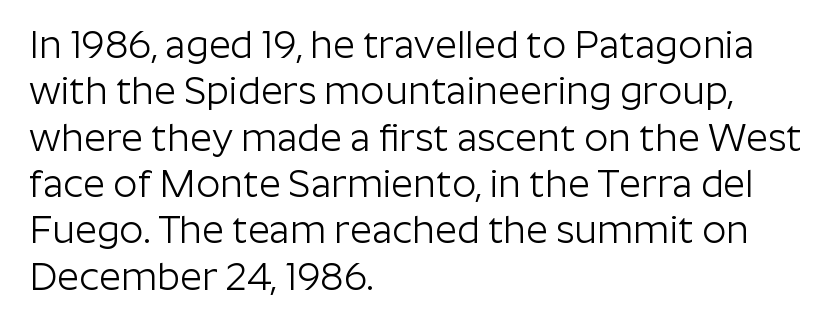
Q: Is the text bold? A: No.
Q: Is the text italic (slanted)? A: No, it is upright.
Q: Is the typeface a serif or a sans-serif typeface? A: Sans-serif.
Q: Is the text underlined? A: No.
Q: How is the paragraph aligned? A: Left-aligned.
Q: Is the spacing between letters normal or unusually wide? A: Normal.
Q: Width (condensed, normal, or wide)? A: Normal.
Q: Stroke contrast? A: Low.
Q: x-height? A: Medium.
Q: Monospaced? A: No.
